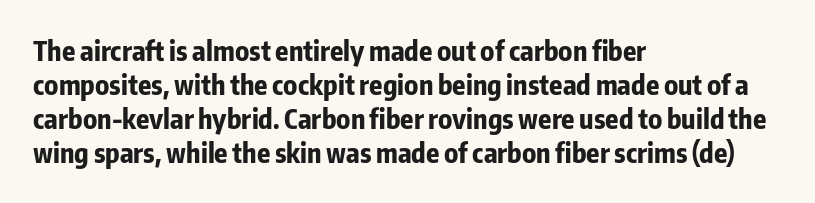
The image shows 27 px bold type, upright; set left-aligned, normal line spacing (1.26x), normal letter spacing, not underlined.
